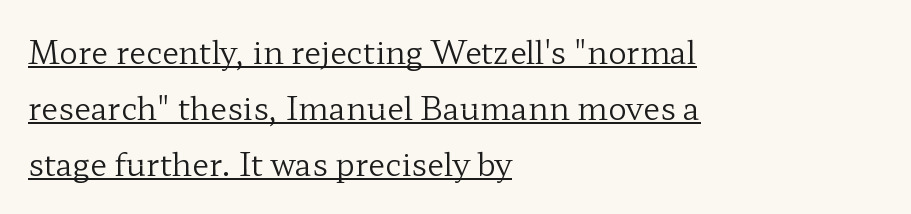
These glyphs show unthickened strokes, regular width or finer. Do the letters lean? They stand straight. These lines are composed in type with serifs. Decoration check: the copy is underlined. Nobody touched the tracking dial on this one. A classic flush-left, rag-right setting is used for this passage.
